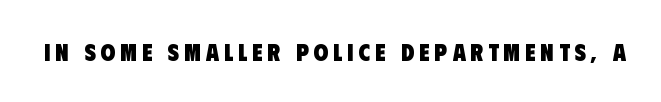
Q: Is the text bold? A: Yes.
Q: Is the text underlined? A: No.
Q: Is the spacing between letters normal or unusually wide? A: Unusually wide.
